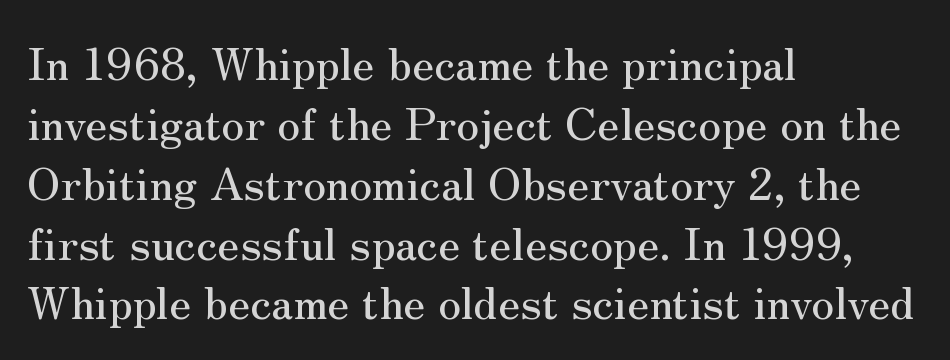
{"serif": "yes", "italic": "no", "width": "normal", "stroke_contrast": "medium", "x_height": "small", "monospaced": "no", "underline": "no", "align": "left", "line_spacing": "normal", "line_spacing_ratio": 1.33, "letter_spacing": "normal", "letter_spacing_em": 0.0, "glyph_px": 45}
